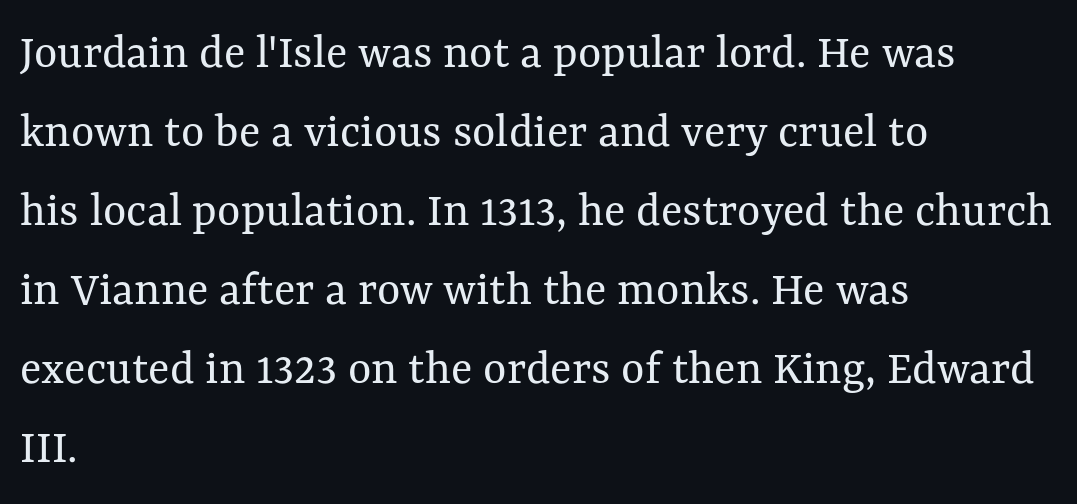
The image shows 50 px regular-weight type, upright; set left-aligned, normal line spacing (1.58x), normal letter spacing, not underlined; medium stroke contrast and a medium x-height.
